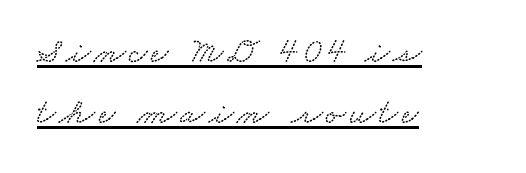
The image shows 36 px wide type; set left-aligned, normal line spacing (1.7x), underlined; low stroke contrast and a small x-height.
